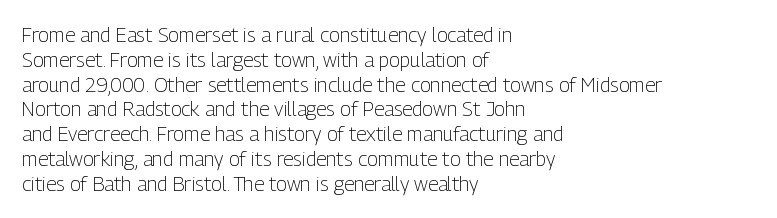
The image shows 20 px text type, upright; set left-aligned, line spacing 1.24x, normal letter spacing, not underlined.
